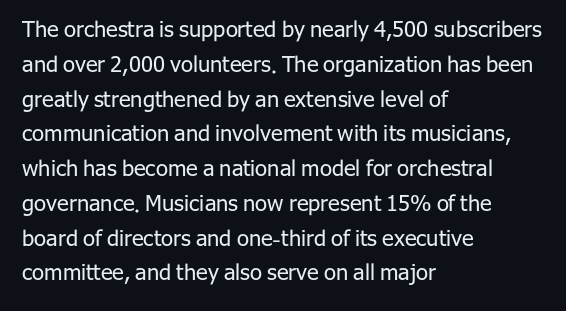
The image shows 22 px text type, upright; set left-aligned, normal line spacing (1.58x), normal letter spacing, not underlined.
